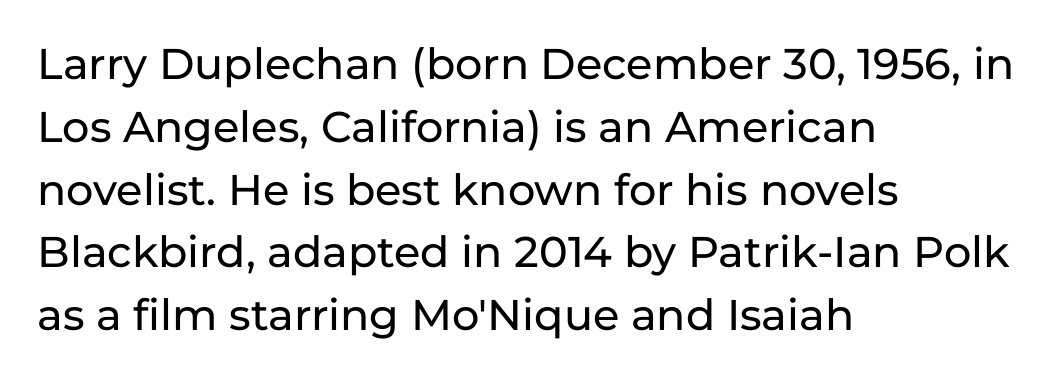
Q: Is the text italic (slanted)? A: No, it is upright.
Q: Is the typeface a serif or a sans-serif typeface? A: Sans-serif.
Q: Is the text underlined? A: No.
Q: How is the paragraph aligned? A: Left-aligned.
Q: Is the spacing between letters normal or unusually wide? A: Normal.
Q: Is the spacing between lines tight, normal or loose? A: Normal.
Q: Width (condensed, normal, or wide)? A: Normal.
Q: Stroke contrast? A: Low.
Q: x-height? A: Medium.
Q: Monospaced? A: No.
